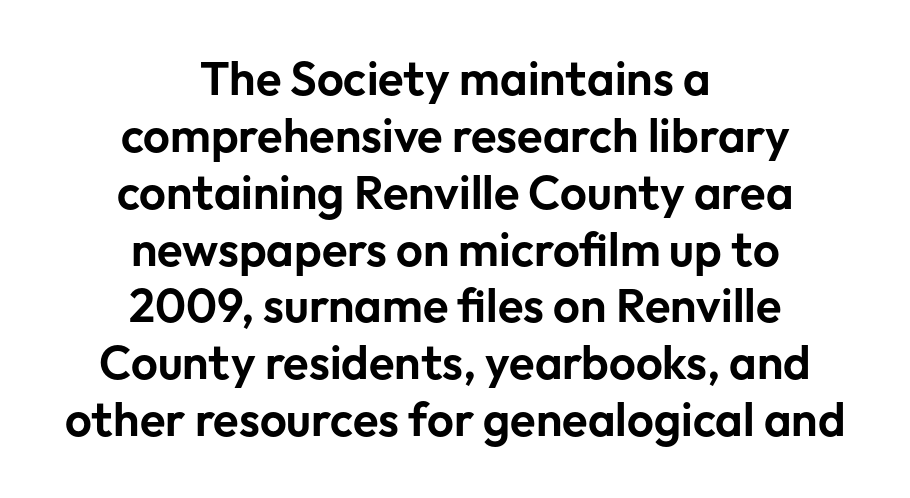
{"serif": "no", "italic": "no", "width": "normal", "stroke_contrast": "low", "x_height": "medium", "monospaced": "no", "underline": "no", "align": "center", "line_spacing_ratio": 1.21, "letter_spacing": "normal", "letter_spacing_em": 0.0, "glyph_px": 47}
